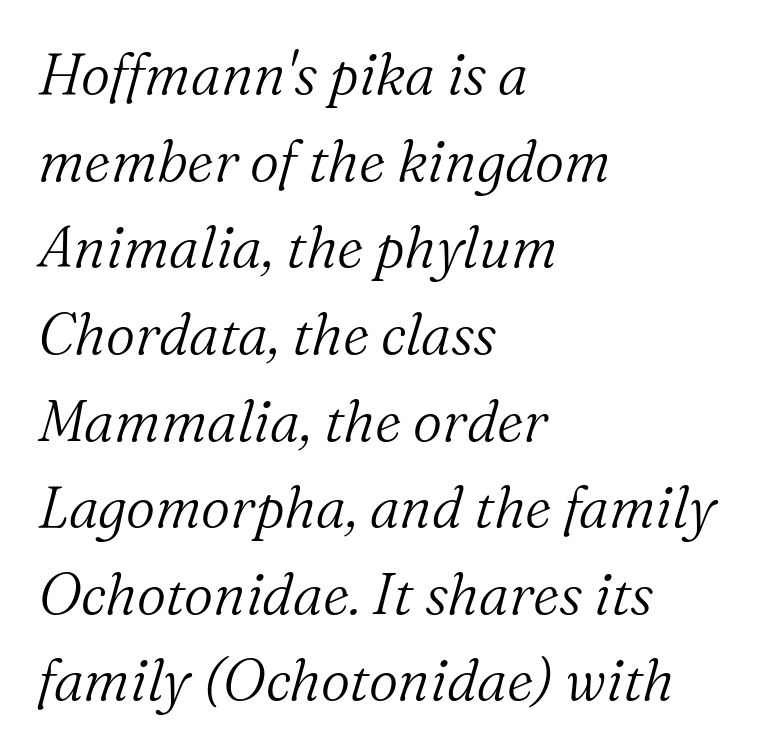
Q: Is the text bold? A: No.
Q: Is the text italic (slanted)? A: Yes, it leans right by about 16 degrees.
Q: Is the typeface a serif or a sans-serif typeface? A: Serif.
Q: Is the text underlined? A: No.
Q: How is the paragraph aligned? A: Left-aligned.
Q: Is the spacing between letters normal or unusually wide? A: Normal.
Q: Is the spacing between lines tight, normal or loose? A: Normal.
Q: Width (condensed, normal, or wide)? A: Normal.
Q: Stroke contrast? A: Medium.
Q: x-height? A: Medium.
Q: Monospaced? A: No.
